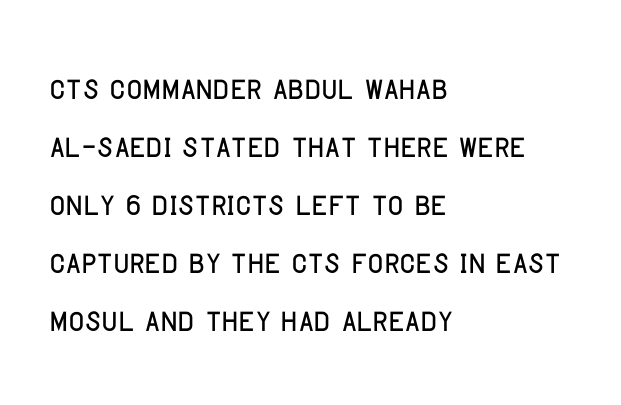
The rendering anchors every line to the left-hand side. Anything drawn beneath the words? Only blank space. The lines sit at an ordinary, default distance from one another. The type is set solid horizontally, with unmodified tracking. A typesetter would call this proportional, since set widths differ per character.
